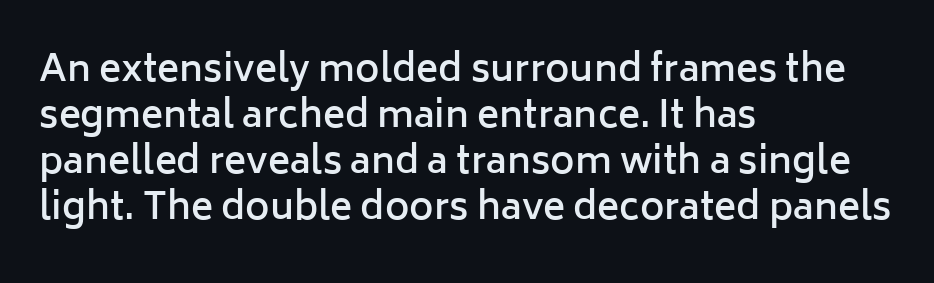
{"serif": "no", "italic": "no", "bold": "semi", "weight": "semibold", "width": "normal", "stroke_contrast": "low", "x_height": "medium", "monospaced": "no", "underline": "no", "align": "left", "line_spacing_ratio": 1.24, "letter_spacing": "normal", "letter_spacing_em": 0.0, "glyph_px": 37}
